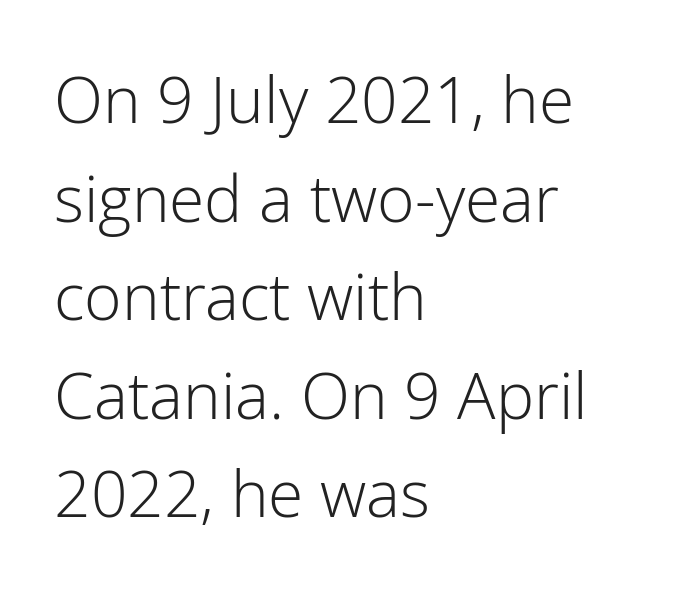
Q: Is the text bold? A: No.
Q: Is the text italic (slanted)? A: No, it is upright.
Q: Is the typeface a serif or a sans-serif typeface? A: Sans-serif.
Q: Is the text underlined? A: No.
Q: How is the paragraph aligned? A: Left-aligned.
Q: Is the spacing between letters normal or unusually wide? A: Normal.
Q: Is the spacing between lines tight, normal or loose? A: Normal.
Q: Width (condensed, normal, or wide)? A: Normal.
Q: Stroke contrast? A: Low.
Q: x-height? A: Medium.
Q: Monospaced? A: No.
